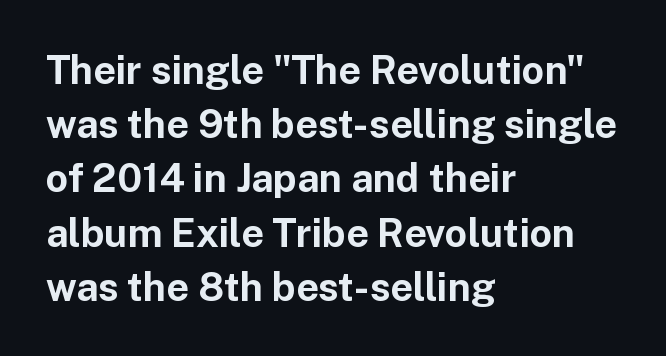
The image shows 39 px bold sans-serif type, upright; set left-aligned, normal line spacing (1.39x), normal letter spacing, not underlined; low stroke contrast and a medium x-height.
